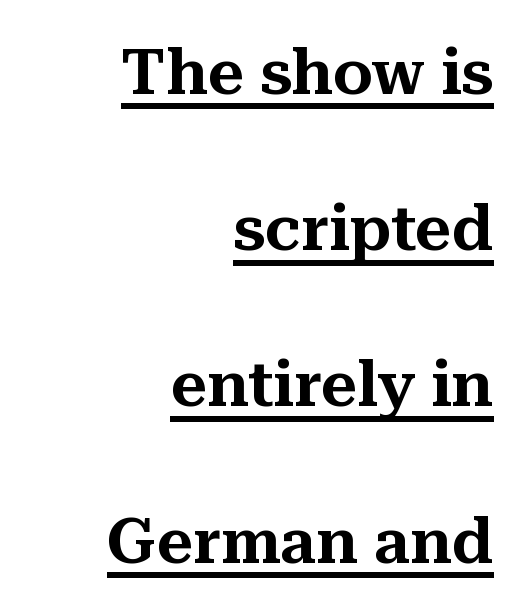
{"serif": "yes", "italic": "no", "width": "normal", "stroke_contrast": "medium", "x_height": "medium", "monospaced": "no", "underline": "yes", "align": "right", "line_spacing": "loose", "line_spacing_ratio": 2.48, "letter_spacing": "normal", "letter_spacing_em": 0.0, "glyph_px": 63}
